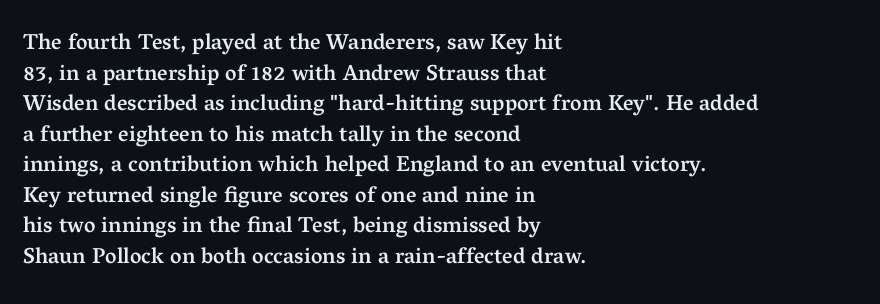
The image shows 22 px text type, upright; set left-aligned, normal line spacing (1.39x), normal letter spacing, not underlined.
